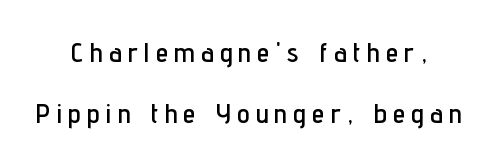
The image shows 28 px condensed sans-serif type, upright; set centered, loose line spacing (2.18x), unusually wide letter spacing (+0.23 em), not underlined; low stroke contrast and a medium x-height.
